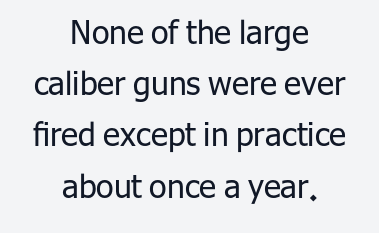
Q: Is the text bold? A: No.
Q: Is the text italic (slanted)? A: No, it is upright.
Q: Is the typeface a serif or a sans-serif typeface? A: Sans-serif.
Q: Is the text underlined? A: No.
Q: How is the paragraph aligned? A: Centered.
Q: Is the spacing between letters normal or unusually wide? A: Normal.
Q: Is the spacing between lines tight, normal or loose? A: Normal.
Q: Width (condensed, normal, or wide)? A: Normal.
Q: Stroke contrast? A: Low.
Q: x-height? A: Medium.
Q: Monospaced? A: No.
